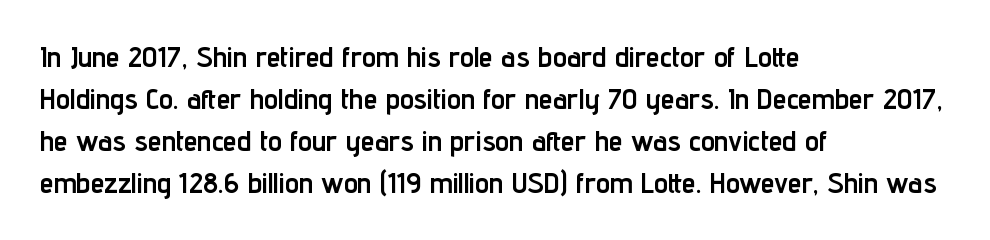
The image shows 28 px semibold, condensed sans-serif type, upright; set left-aligned, normal line spacing (1.5x), normal letter spacing, not underlined; low stroke contrast and a medium x-height.
